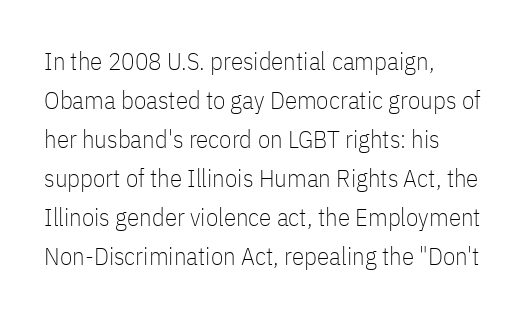
The space between consecutive lines is moderate. In terms of letterspacing, this is plain default setting. This rendering features lettering with no underline. Is the stroke heavy? The answer is a plain regular-or-lighter.
